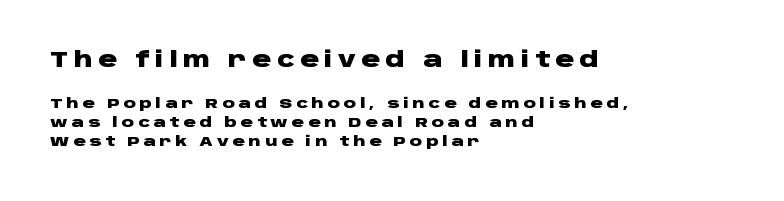
The image shows 21 px bold type, upright; set left-aligned, normal line spacing (1.38x), unusually wide letter spacing (+0.26 em), not underlined; the first (top) block is 1.5x larger.
